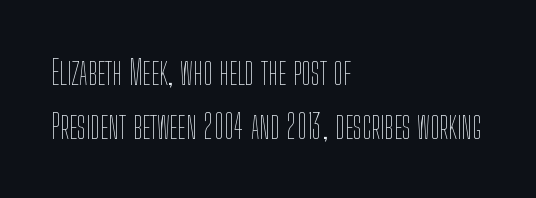
{"italic": "no", "bold": "no", "weight": "thin", "width": "condensed", "stroke_contrast": "low", "x_height": "medium", "monospaced": "no", "underline": "no", "align": "left", "line_spacing": "normal", "line_spacing_ratio": 1.58, "letter_spacing": "normal", "letter_spacing_em": 0.0, "glyph_px": 34}
